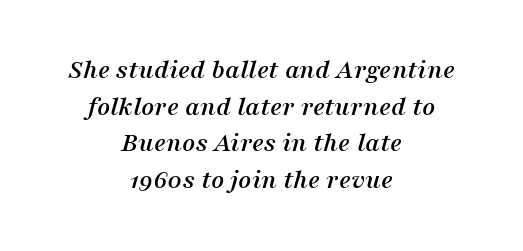
Q: Is the text italic (slanted)? A: Yes, it leans right by about 16 degrees.
Q: Is the typeface a serif or a sans-serif typeface? A: Serif.
Q: Is the text underlined? A: No.
Q: How is the paragraph aligned? A: Centered.
Q: Is the spacing between letters normal or unusually wide? A: Normal.
Q: Is the spacing between lines tight, normal or loose? A: Normal.
Q: Width (condensed, normal, or wide)? A: Normal.
Q: Stroke contrast? A: Medium.
Q: x-height? A: Medium.
Q: Monospaced? A: No.
